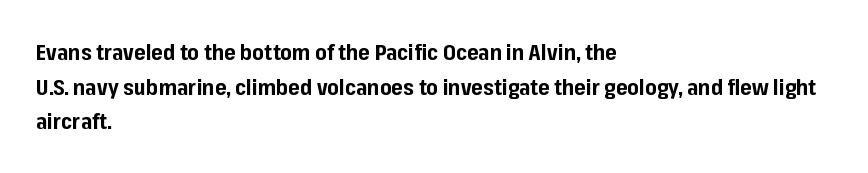
Q: Is the text bold? A: Yes.
Q: Is the text italic (slanted)? A: No, it is upright.
Q: Is the text underlined? A: No.
Q: How is the paragraph aligned? A: Left-aligned.
Q: Is the spacing between letters normal or unusually wide? A: Normal.
Q: Is the spacing between lines tight, normal or loose? A: Normal.
